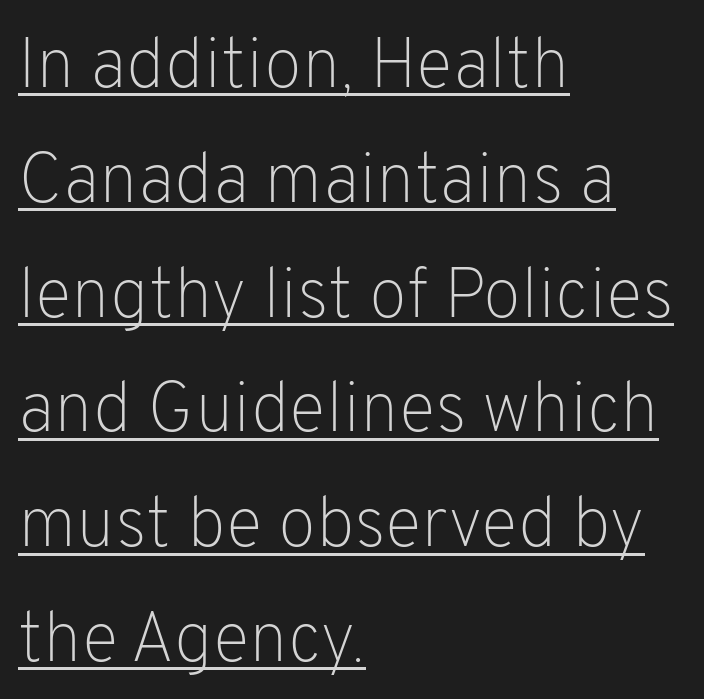
Standard letterfit; no display-style spreading of the glyphs. Unlike a traditional serif, this face leaves its strokes unadorned. The cut favours lightness, reaching ordinary text weight at its darkest. A continuous stroke trails under the words, as in a hyperlink.
